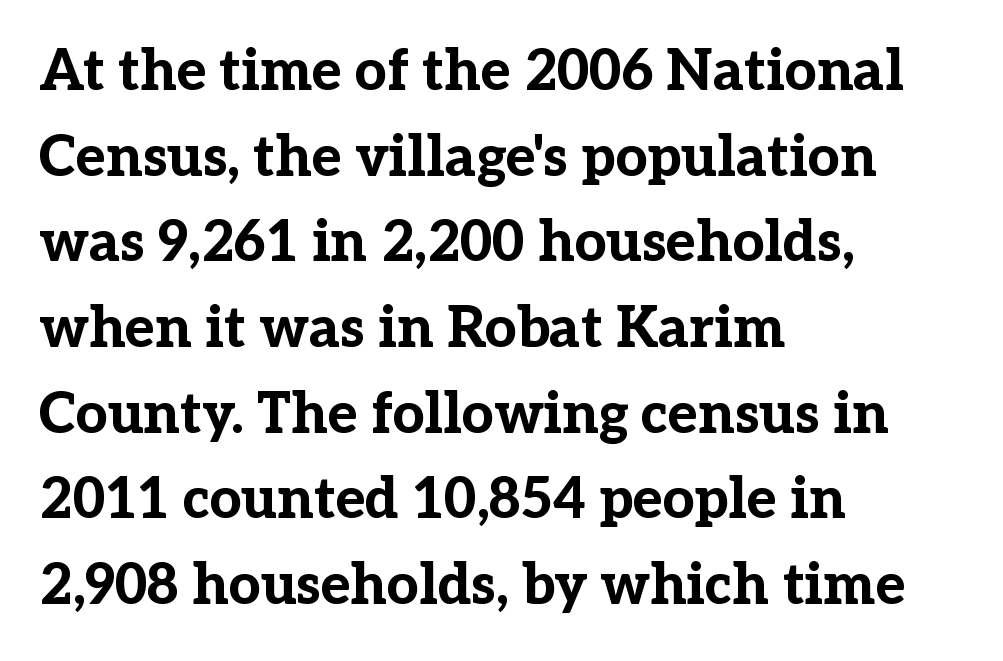
{"serif": "yes", "italic": "no", "bold": "yes", "weight": "bold", "width": "normal", "stroke_contrast": "low", "x_height": "medium", "monospaced": "no", "underline": "no", "align": "left", "line_spacing": "normal", "line_spacing_ratio": 1.53, "letter_spacing": "normal", "letter_spacing_em": 0.0, "glyph_px": 56}
